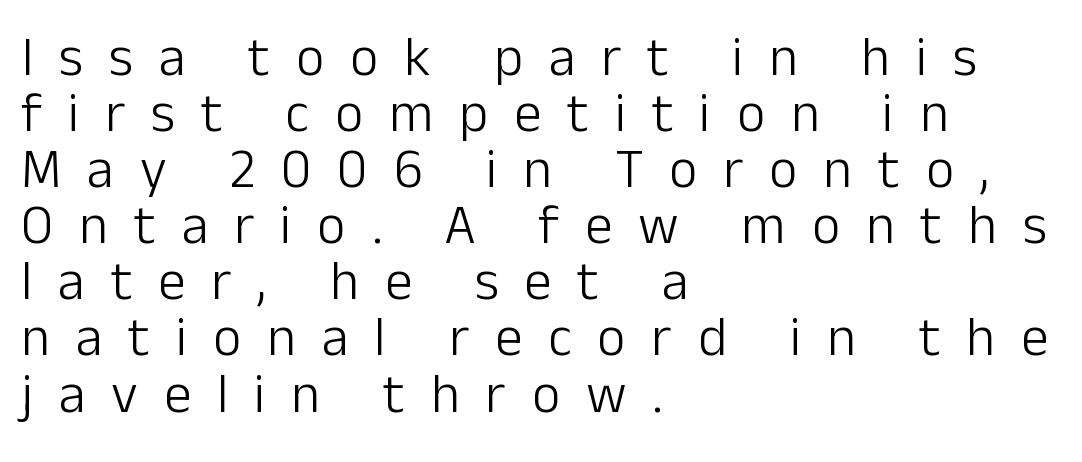
I'd call this a sans setting — the letters go barefoot. Weight class: somewhere from thin through regular. The rendering uses natural spacing where letterforms have individual widths. The block of text is dense from top to bottom, with scant space between rows. Does the copy run flush right? No — it runs flush left. Observe the wide spacing: letters keep a clear distance from each other.
